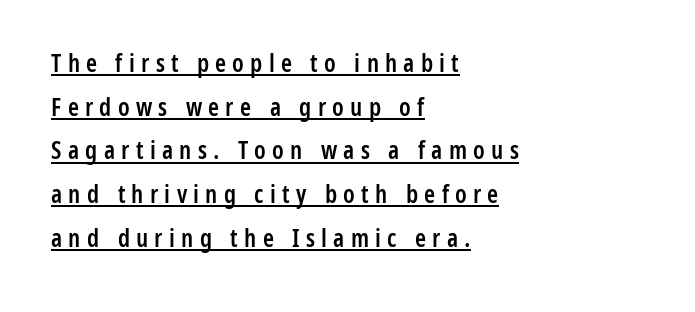
Q: Is the text bold? A: Semi-bold.
Q: Is the text italic (slanted)? A: No, it is upright.
Q: Is the text underlined? A: Yes.
Q: How is the paragraph aligned? A: Left-aligned.
Q: Is the spacing between letters normal or unusually wide? A: Unusually wide.
